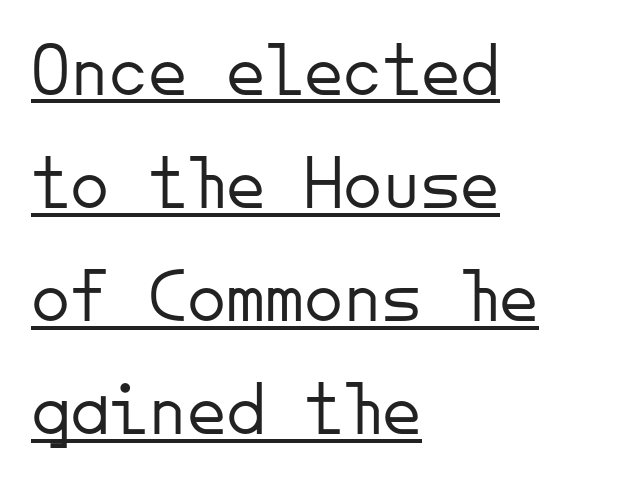
The image shows 78 px light sans-serif type, upright, monospaced; set left-aligned, normal line spacing (1.45x), normal letter spacing, underlined; low stroke contrast and a small x-height.
